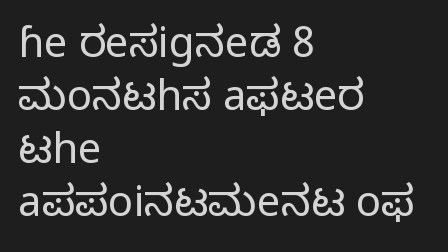
A typesetter would label this face a sans. Weight class: somewhere from thin through regular. Note the varied advance widths — an 'i' is clearly narrower than an 'm'. Vertical strokes here are truly vertical. Lines of text with bare space underneath.
